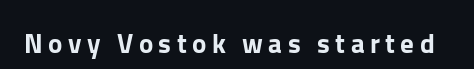
{"italic": "no", "underline": "no", "letter_spacing": "wide", "letter_spacing_em": 0.2, "glyph_px": 27}
